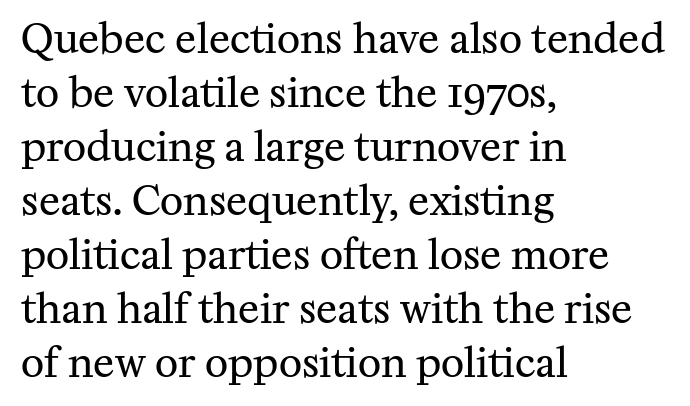
The image shows 40 px regular-weight serif type, upright; set left-aligned, normal line spacing (1.35x), normal letter spacing, not underlined; medium stroke contrast and a medium x-height.
